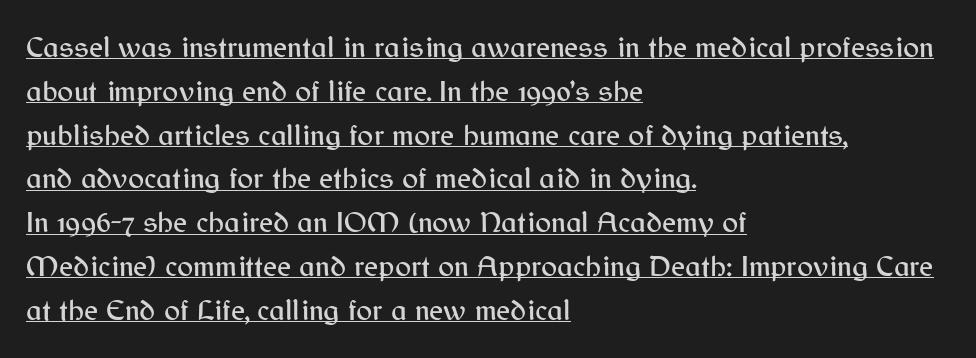
{"serif": "no", "italic": "no", "width": "normal", "stroke_contrast": "medium", "x_height": "medium", "monospaced": "no", "underline": "yes", "align": "left", "line_spacing": "normal", "line_spacing_ratio": 1.46, "letter_spacing": "normal", "letter_spacing_em": 0.0, "glyph_px": 30}
